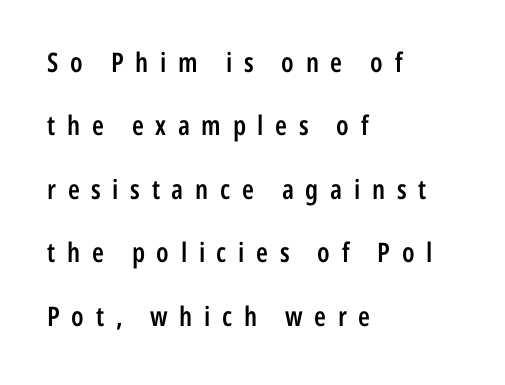
{"italic": "no", "bold": "semi", "underline": "no", "align": "left", "line_spacing": "loose", "line_spacing_ratio": 2.35, "letter_spacing": "wide", "letter_spacing_em": 0.43, "glyph_px": 27}
